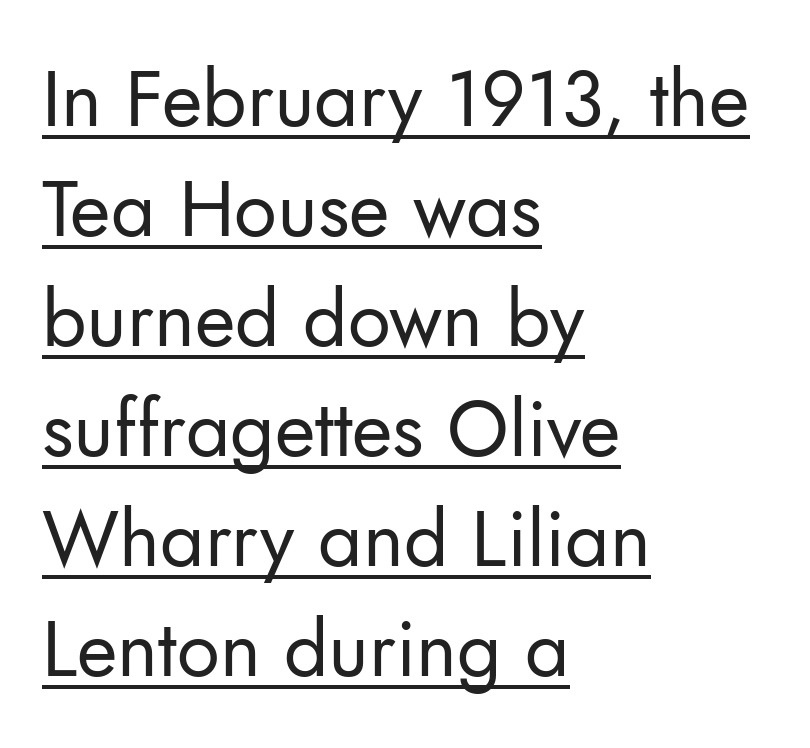
Q: Is the text bold? A: No.
Q: Is the text italic (slanted)? A: No, it is upright.
Q: Is the typeface a serif or a sans-serif typeface? A: Sans-serif.
Q: Is the text underlined? A: Yes.
Q: How is the paragraph aligned? A: Left-aligned.
Q: Is the spacing between letters normal or unusually wide? A: Normal.
Q: Is the spacing between lines tight, normal or loose? A: Normal.
Q: Width (condensed, normal, or wide)? A: Normal.
Q: Stroke contrast? A: Low.
Q: x-height? A: Small.
Q: Monospaced? A: No.
